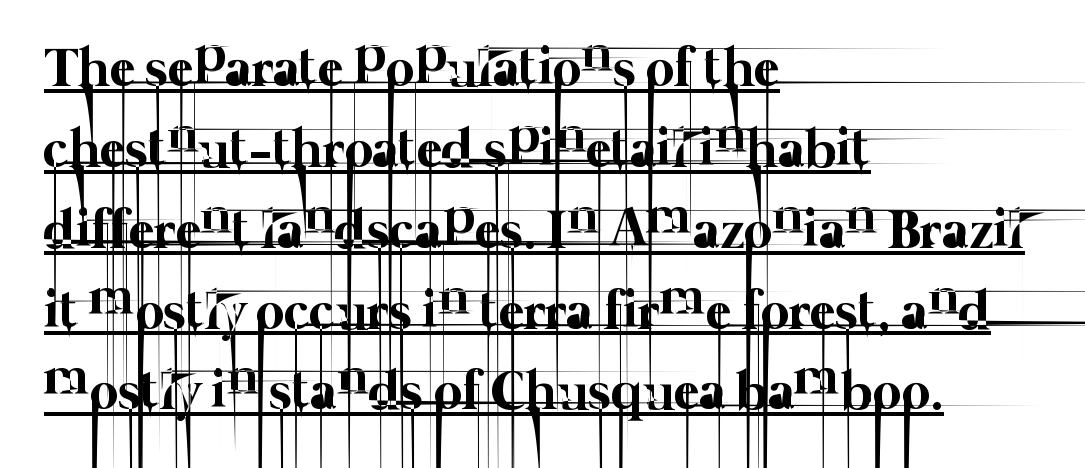
The image shows 55 px thin type; set left-aligned, normal line spacing (1.47x), normal letter spacing, underlined; low stroke contrast and a medium x-height.
